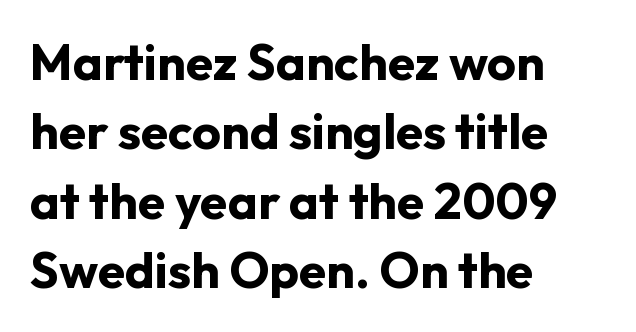
Q: Is the text bold? A: Yes.
Q: Is the text italic (slanted)? A: No, it is upright.
Q: Is the typeface a serif or a sans-serif typeface? A: Sans-serif.
Q: Is the text underlined? A: No.
Q: How is the paragraph aligned? A: Left-aligned.
Q: Is the spacing between letters normal or unusually wide? A: Normal.
Q: Is the spacing between lines tight, normal or loose? A: Normal.
Q: Width (condensed, normal, or wide)? A: Normal.
Q: Stroke contrast? A: Low.
Q: x-height? A: Medium.
Q: Monospaced? A: No.
